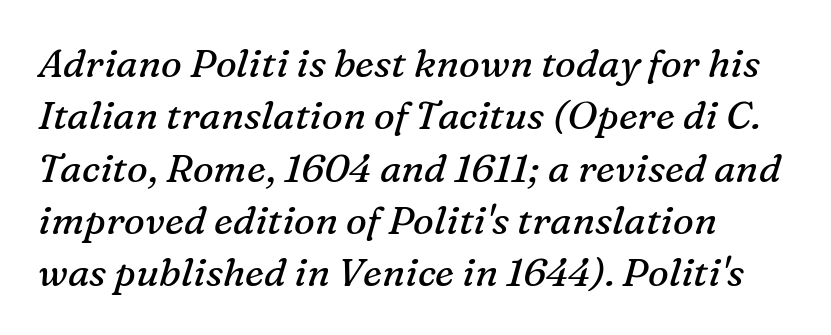
This rendering features lettering with no underline. Line starts are locked; line ends wander. Each stroke keeps to a modest, everyday thickness or less. The passage shown is typed in a proportional face where columns would drift. Rendered with sloped, italic letterforms.
